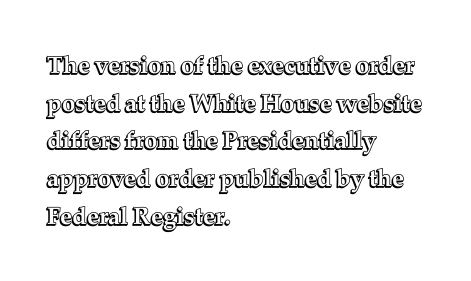
The image shows 24 px text type, upright; set left-aligned, normal line spacing (1.57x), normal letter spacing, not underlined.
